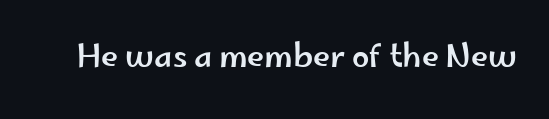
{"serif": "no", "italic": "no", "width": "wide", "stroke_contrast": "low", "x_height": "small", "monospaced": "no", "underline": "no", "letter_spacing": "normal", "letter_spacing_em": 0.0, "glyph_px": 31}
